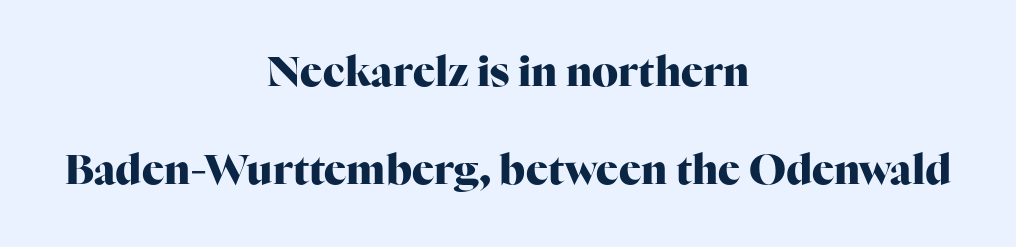
The image shows 41 px heavy serif type, upright; set centered, loose line spacing (2.4x), normal letter spacing, not underlined; high stroke contrast and a medium x-height.
